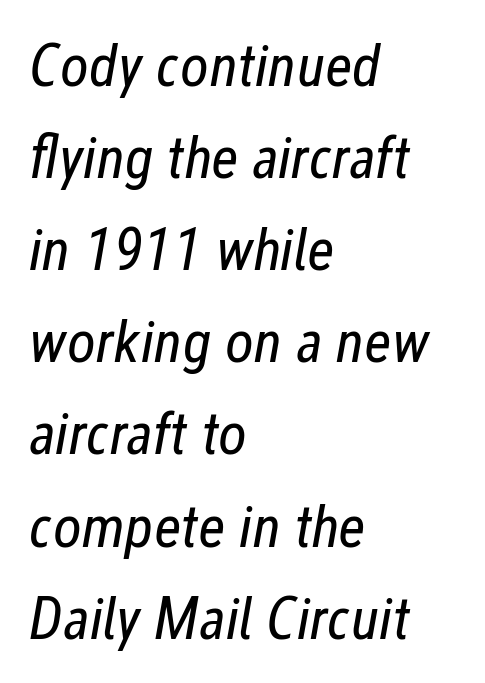
{"italic": "yes", "lean": "right", "slant_degrees": 12, "bold": "no", "weight": "regular", "width": "condensed", "stroke_contrast": "low", "x_height": "medium", "monospaced": "no", "underline": "no", "align": "left", "line_spacing": "normal", "line_spacing_ratio": 1.51, "letter_spacing": "normal", "letter_spacing_em": 0.0, "glyph_px": 61}
